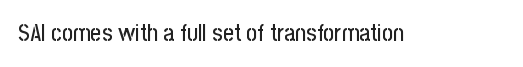
{"italic": "no", "underline": "no", "letter_spacing": "normal", "letter_spacing_em": 0.0, "glyph_px": 24}
